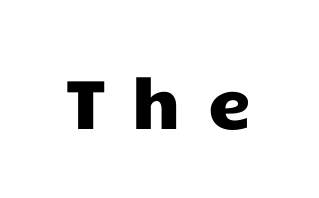
Q: Is the text italic (slanted)? A: No, it is upright.
Q: Is the typeface a serif or a sans-serif typeface? A: Sans-serif.
Q: Is the text underlined? A: No.
Q: Is the spacing between letters normal or unusually wide? A: Unusually wide.
Q: Width (condensed, normal, or wide)? A: Wide.
Q: Stroke contrast? A: Low.
Q: x-height? A: Medium.
Q: Monospaced? A: No.
